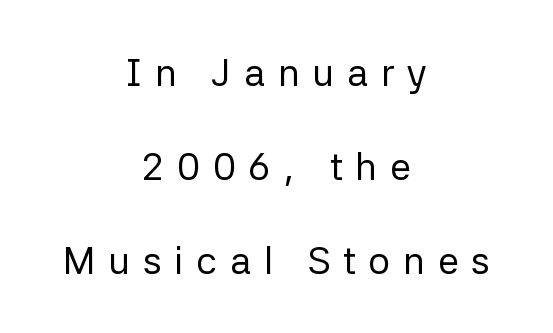
Q: Is the text bold? A: No.
Q: Is the text italic (slanted)? A: No, it is upright.
Q: Is the typeface a serif or a sans-serif typeface? A: Sans-serif.
Q: Is the text underlined? A: No.
Q: How is the paragraph aligned? A: Centered.
Q: Is the spacing between letters normal or unusually wide? A: Unusually wide.
Q: Is the spacing between lines tight, normal or loose? A: Loose.
Q: Width (condensed, normal, or wide)? A: Normal.
Q: Stroke contrast? A: Low.
Q: x-height? A: Medium.
Q: Monospaced? A: No.
